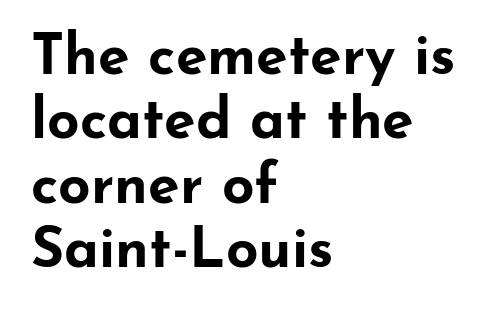
{"serif": "no", "italic": "no", "bold": "yes", "weight": "bold", "width": "wide", "stroke_contrast": "low", "x_height": "small", "monospaced": "no", "underline": "no", "align": "left", "line_spacing": "tight", "line_spacing_ratio": 1.13, "letter_spacing": "normal", "letter_spacing_em": 0.0, "glyph_px": 57}
